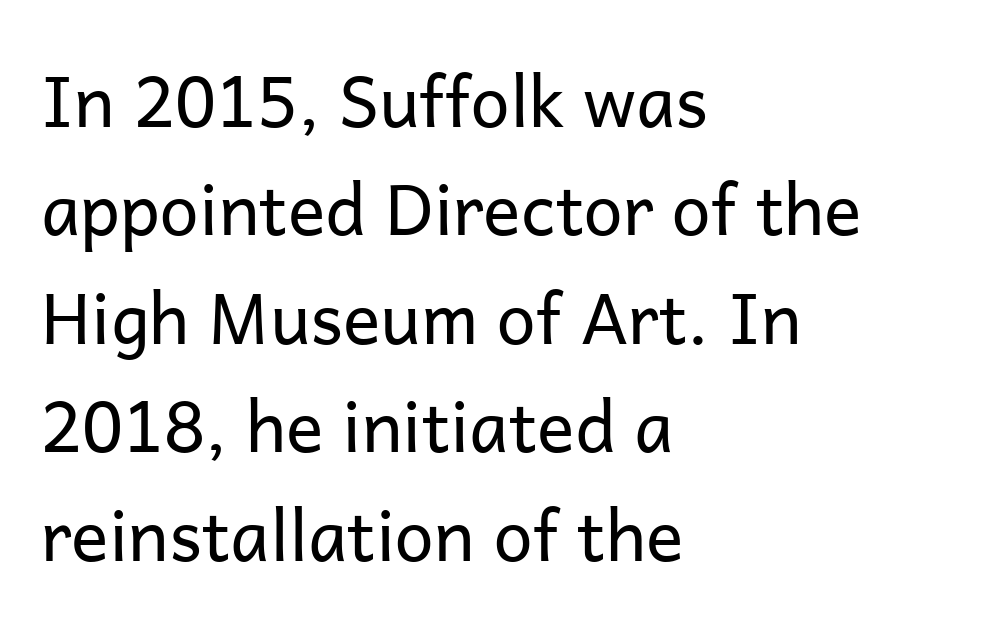
{"serif": "no", "italic": "no", "bold": "no", "weight": "regular", "width": "normal", "stroke_contrast": "low", "x_height": "medium", "monospaced": "no", "underline": "no", "align": "left", "line_spacing": "normal", "line_spacing_ratio": 1.55, "letter_spacing": "normal", "letter_spacing_em": 0.0, "glyph_px": 70}
